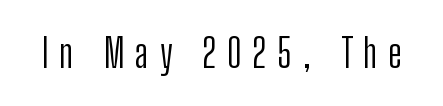
This is the regular roman posture of the typeface. The rendering inserts visible extra space after every character. In terms of letterform style, serifs are entirely absent. The specimen omits any rule beneath the text block's lines.
